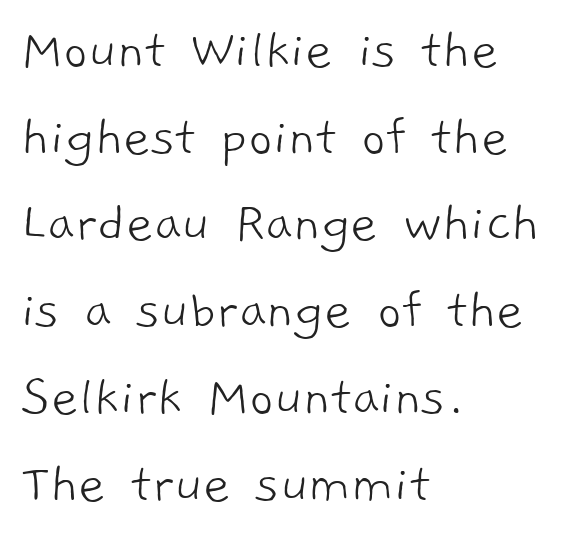
The image shows 59 px light sans-serif type; set left-aligned, normal line spacing (1.47x), normal letter spacing, not underlined; low stroke contrast and a medium x-height.
